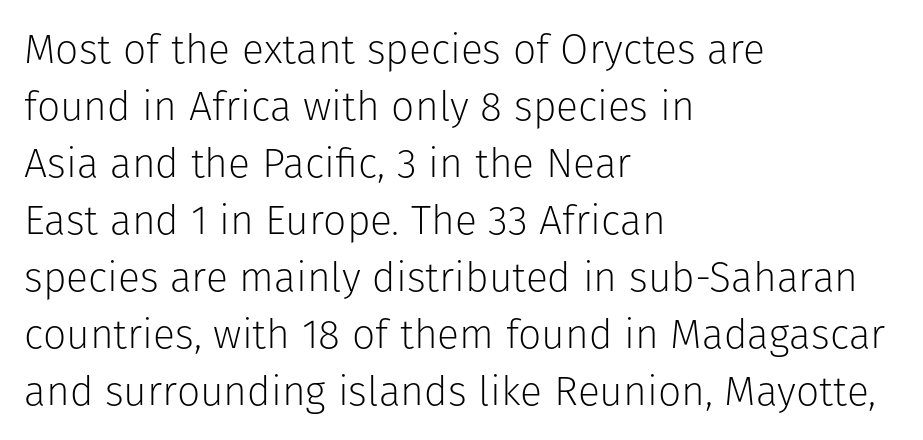
The image shows 41 px light sans-serif type, upright; set left-aligned, normal line spacing (1.39x), normal letter spacing, not underlined; low stroke contrast and a medium x-height.
